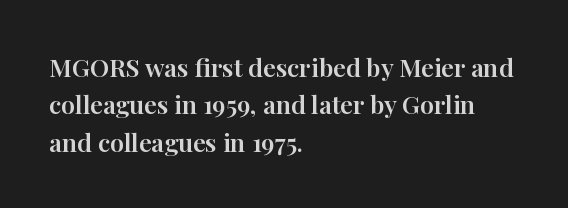
{"italic": "no", "underline": "no", "align": "left", "line_spacing": "normal", "line_spacing_ratio": 1.5, "letter_spacing": "normal", "letter_spacing_em": 0.0, "glyph_px": 25}
